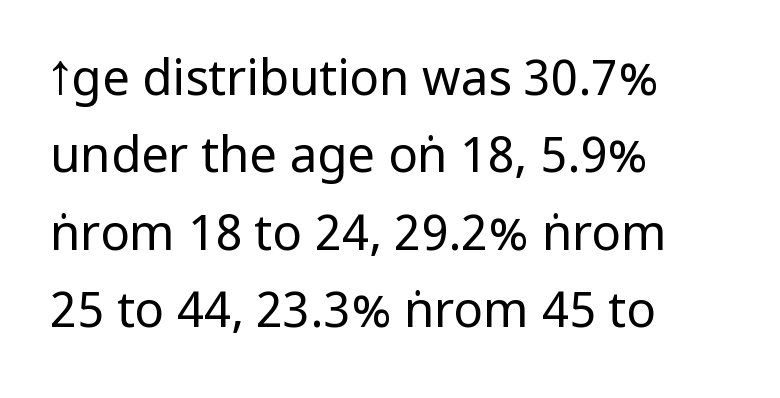
{"serif": "no", "italic": "no", "bold": "no", "weight": "regular", "width": "condensed", "stroke_contrast": "low", "underline": "no", "align": "left", "line_spacing": "normal", "line_spacing_ratio": 1.58, "letter_spacing": "normal", "letter_spacing_em": 0.0, "glyph_px": 49}
